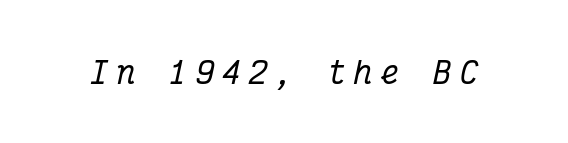
{"serif": "yes", "italic": "yes", "lean": "right", "slant_degrees": 12, "width": "condensed", "stroke_contrast": "medium", "x_height": "medium", "monospaced": "yes", "underline": "no", "letter_spacing": "wide", "letter_spacing_em": 0.28, "glyph_px": 30}
